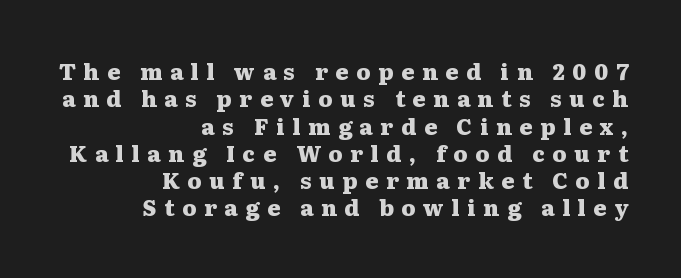
The image shows 22 px bold type, upright; set right-aligned, line spacing 1.24x, unusually wide letter spacing (+0.35 em), not underlined.
